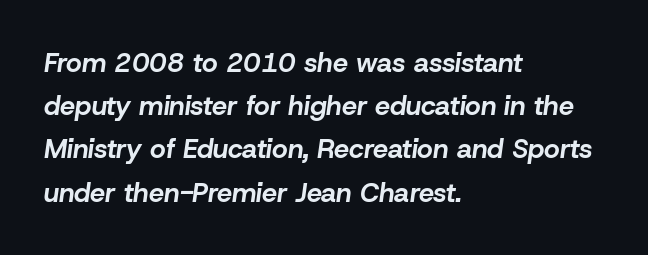
The baseline area is clear. The rag falls on the right side of this text block. Chunky letters — that's bold for sure. The gaps between neighbouring characters are ordinary and unremarkable. Quick note: interline space is typical. The glyphs look as if they've been sheared to an angle.
